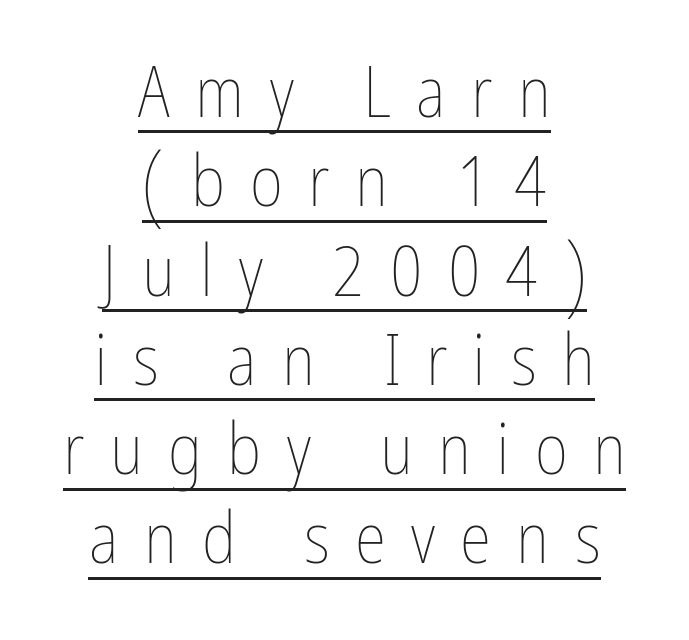
The lines are quadded center. Character widths vary here, with narrow letters taking less room than wide ones. Ink coverage per letter is moderate at most. A typesetter would mark this as roman, not italic. Words appear elongated and porous because spacing is wide.
